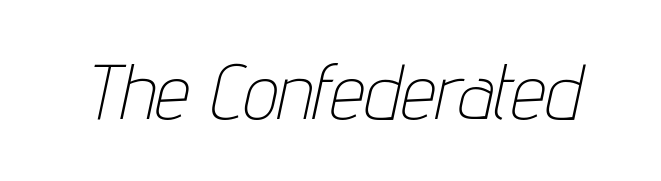
The passage shown is not underscored anywhere. Character widths vary here, with narrow letters taking less room than wide ones. Italic? Definitely — the glyphs are oblique. No heavy texture on the line: the type isn't bold. Inter-character spacing is left at the font's built-in metrics.
